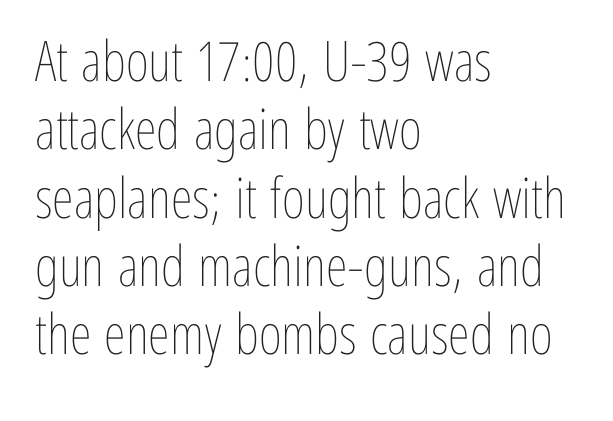
{"italic": "no", "bold": "no", "weight": "thin", "width": "condensed", "stroke_contrast": "low", "x_height": "medium", "monospaced": "no", "underline": "no", "align": "left", "line_spacing_ratio": 1.22, "letter_spacing": "normal", "letter_spacing_em": 0.0, "glyph_px": 56}
